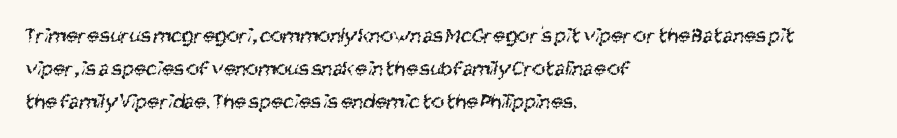
Q: Is the text bold? A: No.
Q: Is the text underlined? A: No.
Q: How is the paragraph aligned? A: Left-aligned.
Q: Is the spacing between letters normal or unusually wide? A: Normal.
Q: Is the spacing between lines tight, normal or loose? A: Normal.
